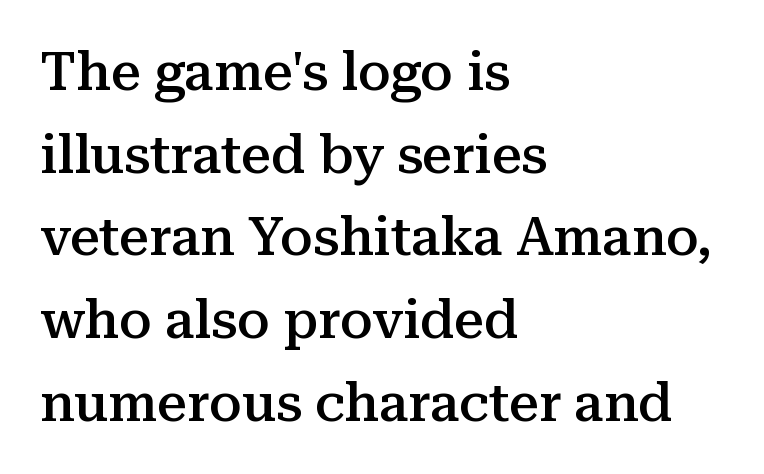
{"serif": "yes", "italic": "no", "bold": "semi", "weight": "semibold", "width": "normal", "stroke_contrast": "medium", "x_height": "medium", "monospaced": "no", "underline": "no", "align": "left", "line_spacing": "normal", "line_spacing_ratio": 1.56, "letter_spacing": "normal", "letter_spacing_em": 0.0, "glyph_px": 53}
